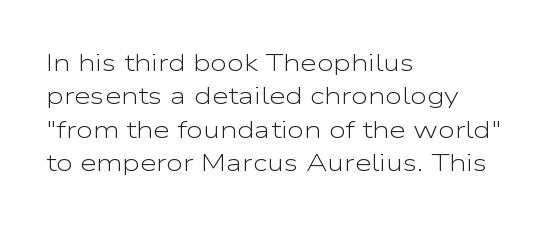
The letterforms sit at book weight or below. Posture: straight, roman, zero tilt. Tracking value appears to be zero — textbook default spacing. The passage shown stacks its lines at a standard gap. Is the block centered? No — it sits flush against the left margin. The foot of each line stays bare and open.
